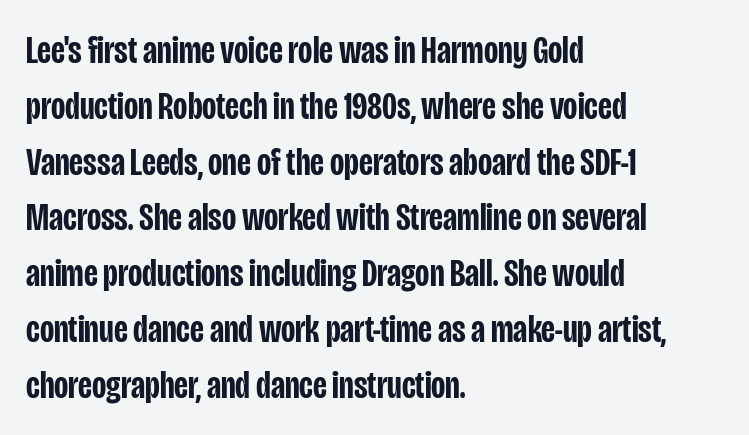
The image shows 39 px semibold, condensed sans-serif type, upright; set left-aligned, normal line spacing (1.43x), normal letter spacing, not underlined; low stroke contrast and a large x-height.
